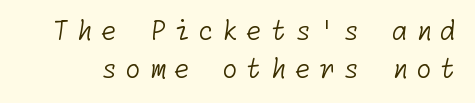
The image shows 26 px text type; set normal line spacing (1.46x), unusually wide letter spacing (+0.31 em), not underlined.
